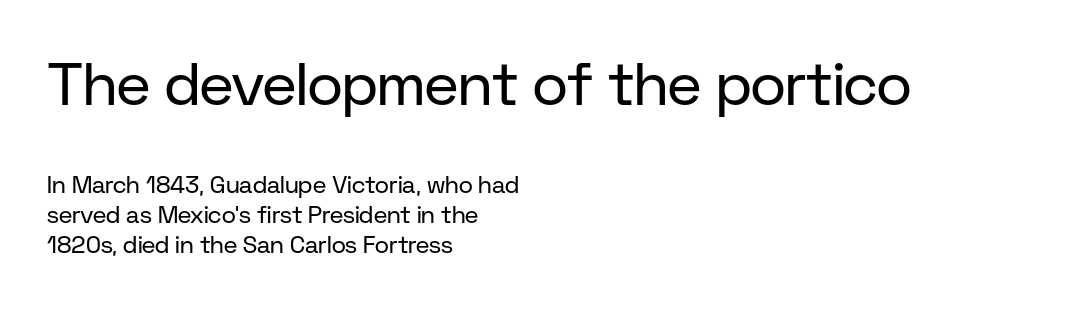
You could not count columns in this text — the font is proportionally spaced. Visually the block forms a straight wall on the left and a jagged coastline on the right. Weight: regular or lighter. Are there feet on the stems? There aren't — it's a sans. The gap between lines stays unmarked. Between one letter and the next there's only the usual sliver of space.
